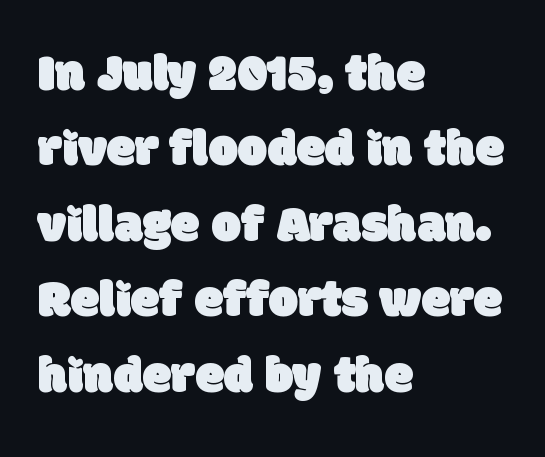
{"serif": "no", "width": "normal", "stroke_contrast": "low", "x_height": "large", "monospaced": "no", "underline": "no", "align": "left", "line_spacing": "normal", "line_spacing_ratio": 1.45, "letter_spacing": "normal", "letter_spacing_em": 0.0, "glyph_px": 52}
